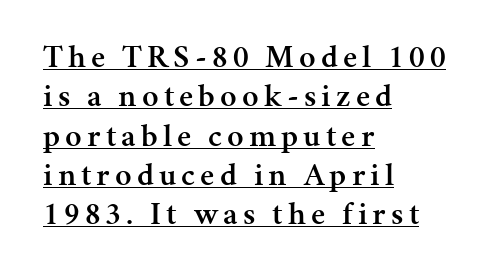
Q: Is the text bold? A: Semi-bold.
Q: Is the text italic (slanted)? A: No, it is upright.
Q: Is the typeface a serif or a sans-serif typeface? A: Serif.
Q: Is the text underlined? A: Yes.
Q: How is the paragraph aligned? A: Left-aligned.
Q: Width (condensed, normal, or wide)? A: Normal.
Q: Stroke contrast? A: Medium.
Q: x-height? A: Medium.
Q: Monospaced? A: No.
